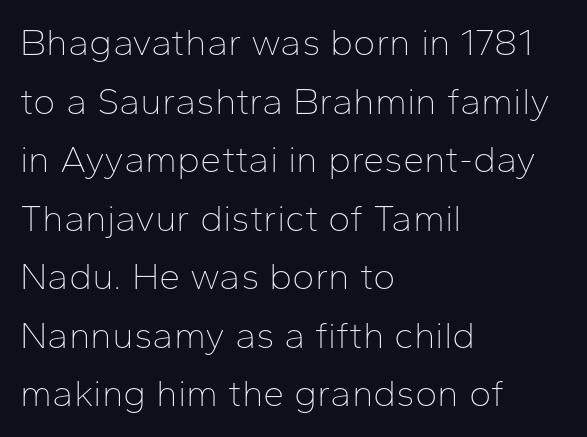
Q: Is the text bold? A: No.
Q: Is the text italic (slanted)? A: No, it is upright.
Q: Is the typeface a serif or a sans-serif typeface? A: Sans-serif.
Q: Is the text underlined? A: No.
Q: How is the paragraph aligned? A: Left-aligned.
Q: Is the spacing between letters normal or unusually wide? A: Normal.
Q: Is the spacing between lines tight, normal or loose? A: Normal.
Q: Width (condensed, normal, or wide)? A: Normal.
Q: Stroke contrast? A: Low.
Q: x-height? A: Medium.
Q: Monospaced? A: No.
